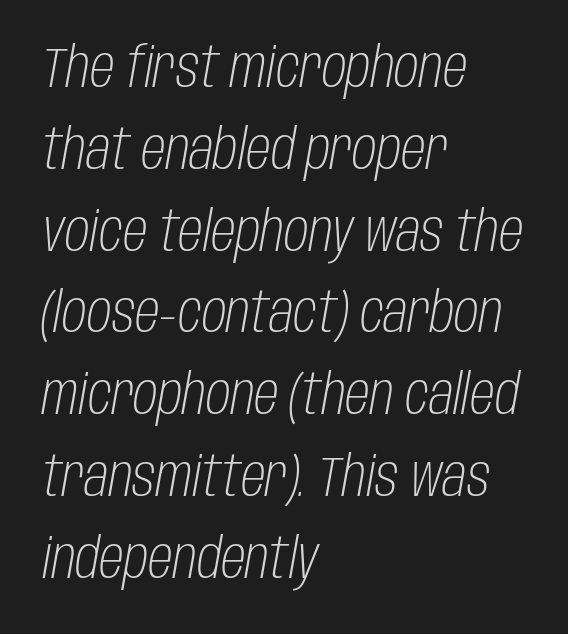
Q: Is the text bold? A: No.
Q: Is the text italic (slanted)? A: Yes, it leans right by about 10 degrees.
Q: Is the text underlined? A: No.
Q: How is the paragraph aligned? A: Left-aligned.
Q: Is the spacing between letters normal or unusually wide? A: Normal.
Q: Is the spacing between lines tight, normal or loose? A: Normal.
Q: Width (condensed, normal, or wide)? A: Condensed.
Q: Stroke contrast? A: Low.
Q: x-height? A: Large.
Q: Monospaced? A: No.
